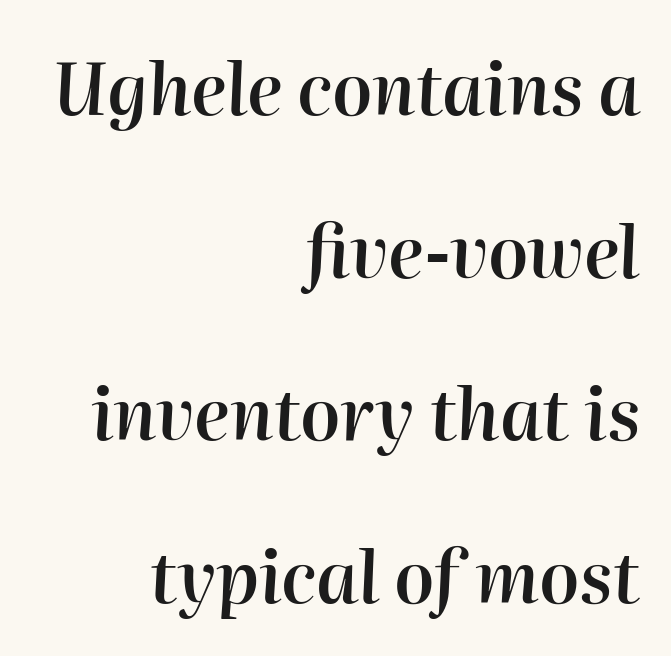
The image shows 71 px semibold type, italic (leaning right); set right-aligned, loose line spacing (2.29x), normal letter spacing, not underlined; high stroke contrast and a medium x-height.
